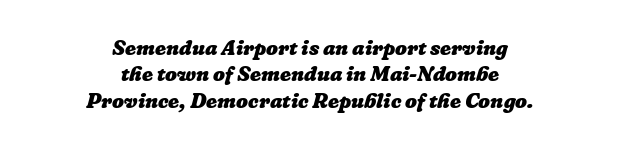
Letters rest on an invisible, unmarked baseline. Heft: maximum for text — a bold. If you folded the block vertically in half, each line would mirror itself in length. Baseline-to-baseline distance is the conventional proportion of letter height. Default kerning and tracking; the words read as compact shapes.
